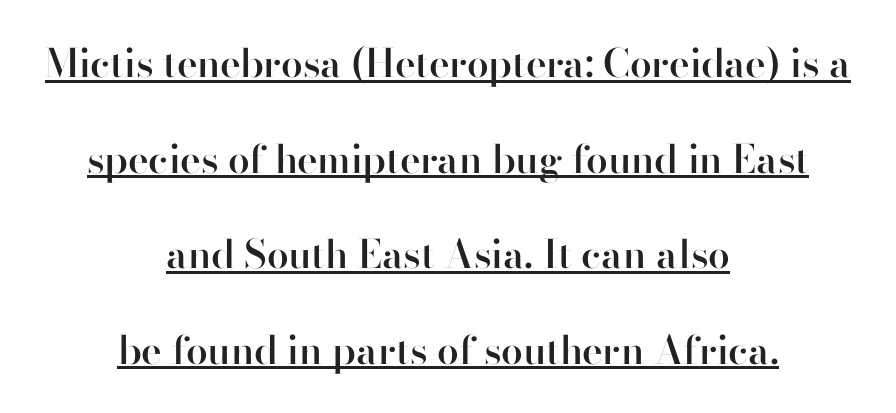
{"serif": "no", "italic": "no", "bold": "semi", "weight": "semibold", "width": "normal", "stroke_contrast": "high", "x_height": "small", "monospaced": "no", "underline": "yes", "align": "center", "line_spacing": "loose", "line_spacing_ratio": 2.45, "letter_spacing": "normal", "letter_spacing_em": 0.0, "glyph_px": 39}
